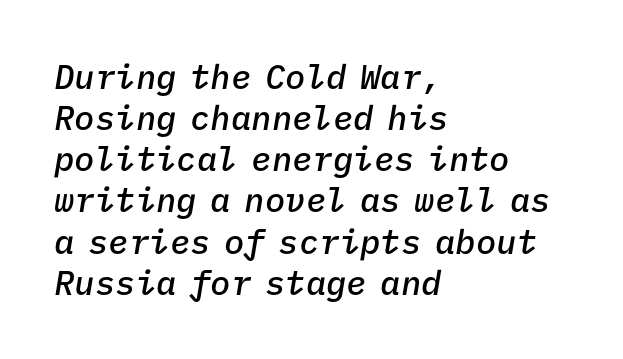
Looks like terminal output: every glyph gets an equal slot. Does the copy run flush right? No — it runs flush left. Beneath every word, the page is bare. You could call the tracking neutral — neither tight nor loose. It's the slanting kind of type. These lines carry some extra weight — a demibold, not a full bold.
